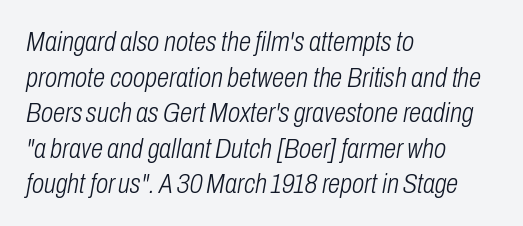
Q: Is the text bold? A: No.
Q: Is the text italic (slanted)? A: Yes, it leans right by about 10 degrees.
Q: Is the text underlined? A: No.
Q: How is the paragraph aligned? A: Left-aligned.
Q: Is the spacing between letters normal or unusually wide? A: Normal.
Q: Is the spacing between lines tight, normal or loose? A: Normal.
Q: Width (condensed, normal, or wide)? A: Condensed.
Q: Stroke contrast? A: Low.
Q: x-height? A: Medium.
Q: Monospaced? A: No.
